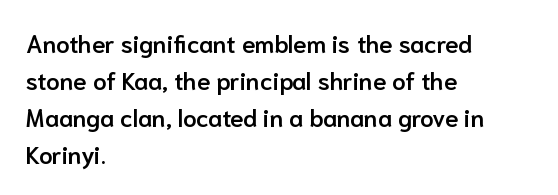
Leading matches the norm, producing a regular column. This is roman type, the default non-slanted kind. Students, note that the glyphs here touch the page at normal intervals. Anything drawn beneath the words? Only blank space.
